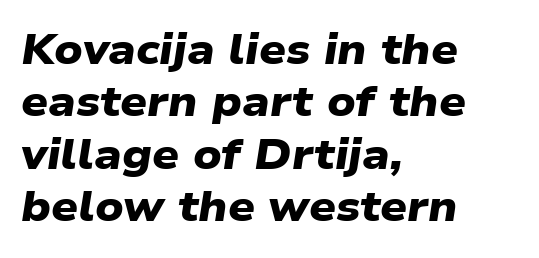
Q: Is the text bold? A: Yes.
Q: Is the typeface a serif or a sans-serif typeface? A: Sans-serif.
Q: Is the text underlined? A: No.
Q: How is the paragraph aligned? A: Left-aligned.
Q: Is the spacing between letters normal or unusually wide? A: Normal.
Q: Is the spacing between lines tight, normal or loose? A: Normal.
Q: Width (condensed, normal, or wide)? A: Wide.
Q: Stroke contrast? A: Low.
Q: x-height? A: Medium.
Q: Monospaced? A: No.
